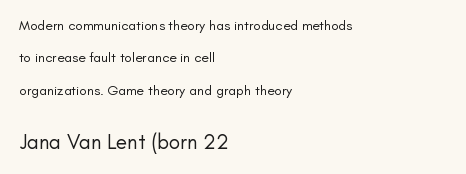
The image shows 21 px text type, upright; set left-aligned, loose line spacing (2.31x), normal letter spacing, not underlined; the second (bottom) block is 1.5x larger.
